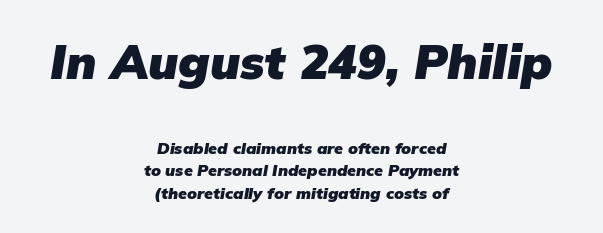
The image shows 48 px heavy type, italic (leaning right); set centered, normal line spacing (1.42x), normal letter spacing, not underlined; the first (top) block is 3.0x larger; low stroke contrast and a medium x-height.
